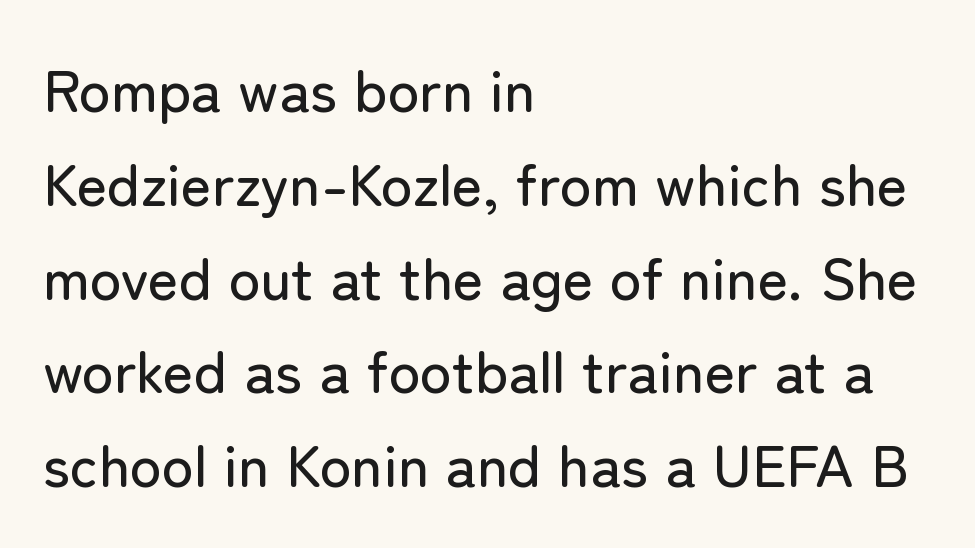
Q: Is the text italic (slanted)? A: No, it is upright.
Q: Is the typeface a serif or a sans-serif typeface? A: Sans-serif.
Q: Is the text underlined? A: No.
Q: How is the paragraph aligned? A: Left-aligned.
Q: Is the spacing between letters normal or unusually wide? A: Normal.
Q: Is the spacing between lines tight, normal or loose? A: Normal.
Q: Width (condensed, normal, or wide)? A: Normal.
Q: Stroke contrast? A: Low.
Q: x-height? A: Medium.
Q: Monospaced? A: No.
